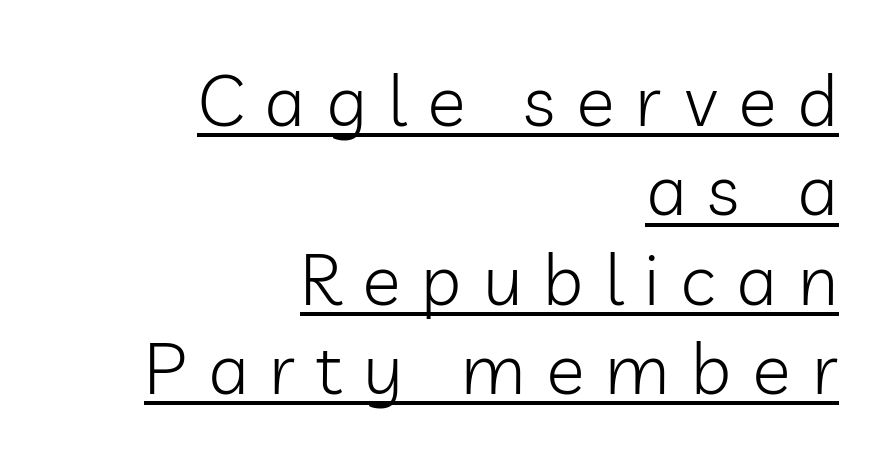
Q: Is the text bold? A: No.
Q: Is the text italic (slanted)? A: No, it is upright.
Q: Is the typeface a serif or a sans-serif typeface? A: Sans-serif.
Q: Is the text underlined? A: Yes.
Q: How is the paragraph aligned? A: Right-aligned.
Q: Is the spacing between letters normal or unusually wide? A: Unusually wide.
Q: Width (condensed, normal, or wide)? A: Normal.
Q: Stroke contrast? A: Low.
Q: x-height? A: Medium.
Q: Monospaced? A: No.
